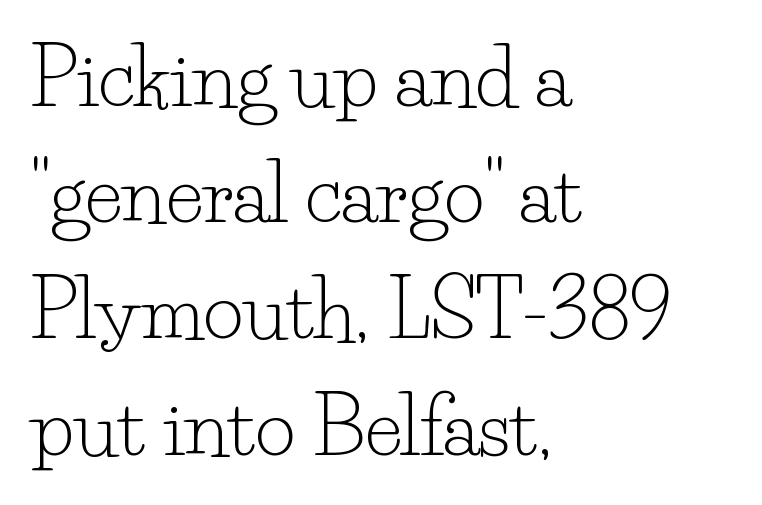
{"serif": "yes", "italic": "no", "bold": "no", "weight": "light", "width": "normal", "stroke_contrast": "low", "x_height": "small", "monospaced": "no", "underline": "no", "align": "left", "line_spacing": "normal", "line_spacing_ratio": 1.49, "letter_spacing": "normal", "letter_spacing_em": 0.0, "glyph_px": 78}
